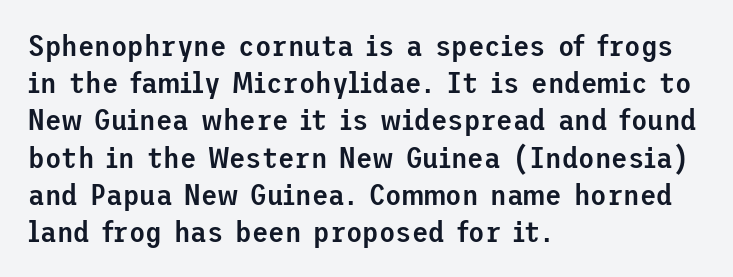
Left-aligned paragraph, ragged on the right. Tall strokes in this sample are plumb rather than angled. This rendering employs a face without finishing strokes, i.e., a sans-serif. Words appear dense and cohesive because spacing is normal. The space directly below the letters is spotless.
